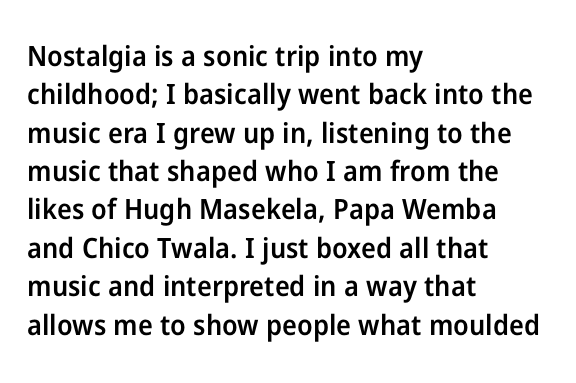
The image shows 28 px semibold sans-serif type, upright; set left-aligned, normal line spacing (1.37x), normal letter spacing, not underlined; low stroke contrast and a medium x-height.
